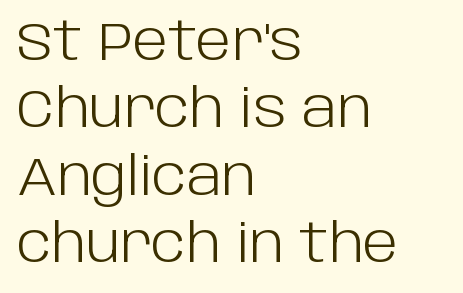
The image shows 54 px light sans-serif type, upright; set left-aligned, normal line spacing (1.25x), normal letter spacing, not underlined; low stroke contrast and a large x-height.
